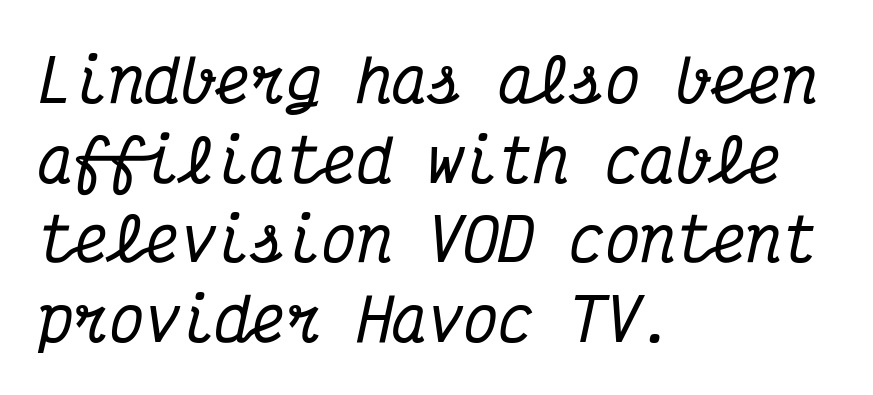
Inter-character spacing is left at the font's built-in metrics. Monospaced: the letters line up in strict vertical columns. This rendering employs a face with finishing strokes, i.e., a serif. The paragraph has a hard left edge and a soft right edge. The glyphs are unaccompanied by any horizontal stroke below them.
